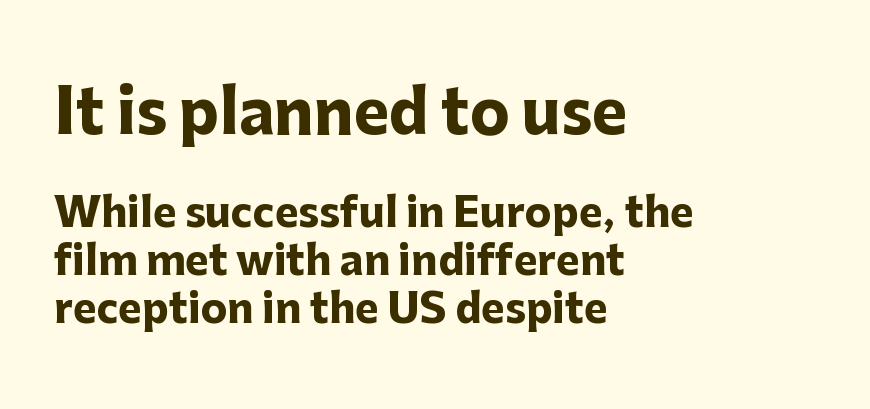
{"serif": "no", "italic": "no", "bold": "yes", "weight": "heavy", "width": "normal", "stroke_contrast": "low", "x_height": "medium", "monospaced": "no", "underline": "no", "align": "left", "line_spacing_ratio": 1.2, "letter_spacing": "normal", "letter_spacing_em": 0.0, "larger_block": "first", "size_ratio": 1.5, "glyph_px": 60}
